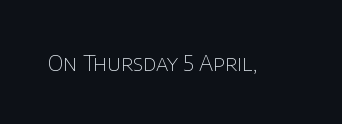
{"italic": "no", "bold": "no", "underline": "no", "letter_spacing": "normal", "letter_spacing_em": 0.0, "glyph_px": 22}
